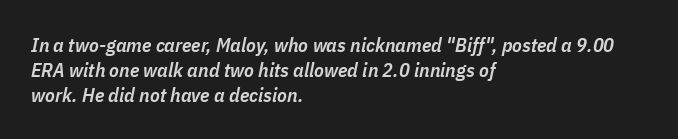
The image shows 20 px text type, italic (leaning right); set left-aligned, line spacing 1.24x, normal letter spacing, not underlined.
